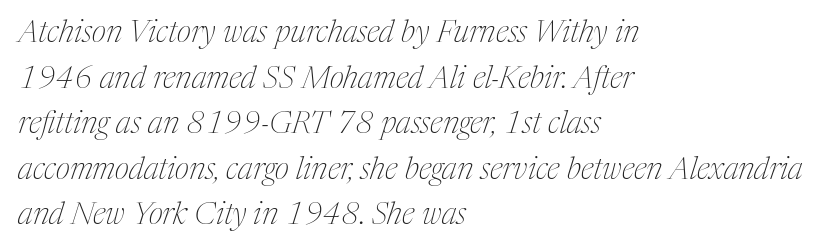
Q: Is the text bold? A: No.
Q: Is the text italic (slanted)? A: Yes, it leans right by about 17 degrees.
Q: Is the typeface a serif or a sans-serif typeface? A: Serif.
Q: Is the text underlined? A: No.
Q: How is the paragraph aligned? A: Left-aligned.
Q: Is the spacing between letters normal or unusually wide? A: Normal.
Q: Is the spacing between lines tight, normal or loose? A: Normal.
Q: Width (condensed, normal, or wide)? A: Condensed.
Q: Stroke contrast? A: Medium.
Q: x-height? A: Medium.
Q: Monospaced? A: No.
